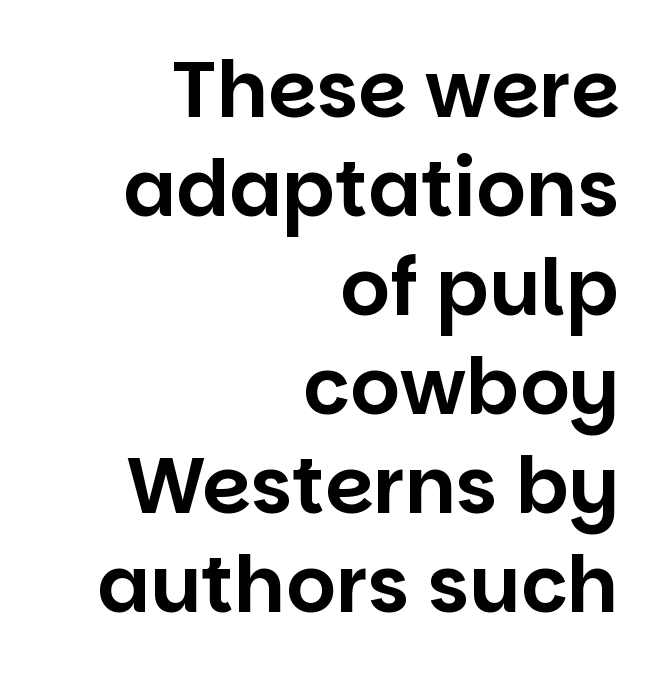
Q: Is the text italic (slanted)? A: No, it is upright.
Q: Is the typeface a serif or a sans-serif typeface? A: Sans-serif.
Q: Is the text underlined? A: No.
Q: How is the paragraph aligned? A: Right-aligned.
Q: Is the spacing between letters normal or unusually wide? A: Normal.
Q: Is the spacing between lines tight, normal or loose? A: Normal.
Q: Width (condensed, normal, or wide)? A: Normal.
Q: Stroke contrast? A: Low.
Q: x-height? A: Large.
Q: Monospaced? A: No.
